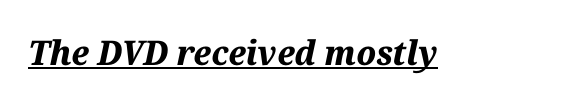
Q: Is the text bold? A: Yes.
Q: Is the text italic (slanted)? A: Yes, it leans right by about 12 degrees.
Q: Is the text underlined? A: Yes.
Q: Is the spacing between letters normal or unusually wide? A: Normal.
Q: Width (condensed, normal, or wide)? A: Normal.
Q: Stroke contrast? A: Medium.
Q: x-height? A: Medium.
Q: Monospaced? A: No.
